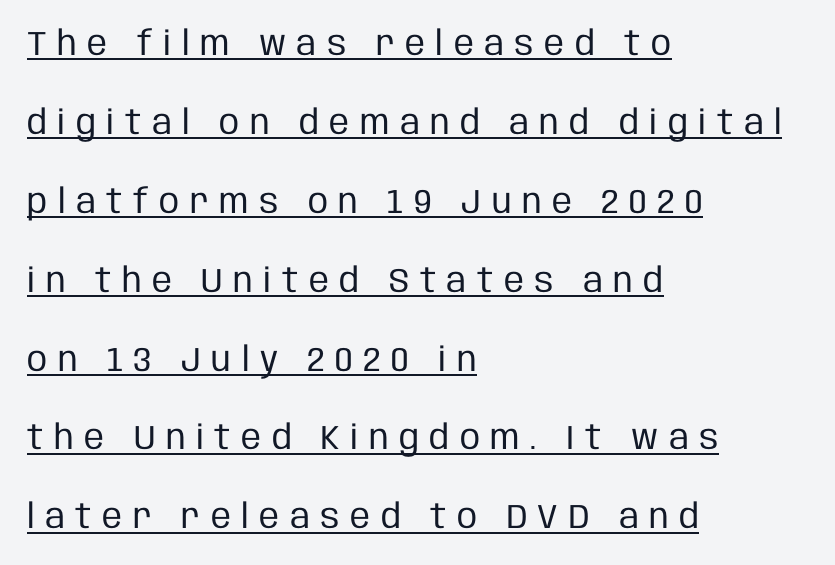
Q: Is the text bold? A: No.
Q: Is the text italic (slanted)? A: No, it is upright.
Q: Is the typeface a serif or a sans-serif typeface? A: Sans-serif.
Q: Is the text underlined? A: Yes.
Q: How is the paragraph aligned? A: Left-aligned.
Q: Is the spacing between letters normal or unusually wide? A: Unusually wide.
Q: Is the spacing between lines tight, normal or loose? A: Loose.
Q: Width (condensed, normal, or wide)? A: Condensed.
Q: Stroke contrast? A: Low.
Q: x-height? A: Large.
Q: Monospaced? A: No.
